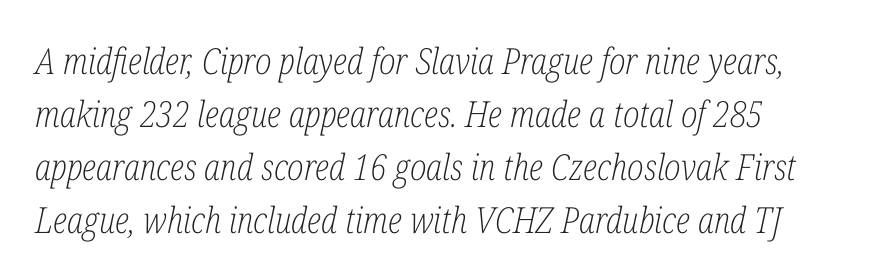
Q: Is the text bold? A: No.
Q: Is the text italic (slanted)? A: Yes, it leans right by about 12 degrees.
Q: Is the typeface a serif or a sans-serif typeface? A: Serif.
Q: Is the text underlined? A: No.
Q: Is the spacing between letters normal or unusually wide? A: Normal.
Q: Is the spacing between lines tight, normal or loose? A: Normal.
Q: Width (condensed, normal, or wide)? A: Condensed.
Q: Stroke contrast? A: Low.
Q: x-height? A: Medium.
Q: Monospaced? A: No.
